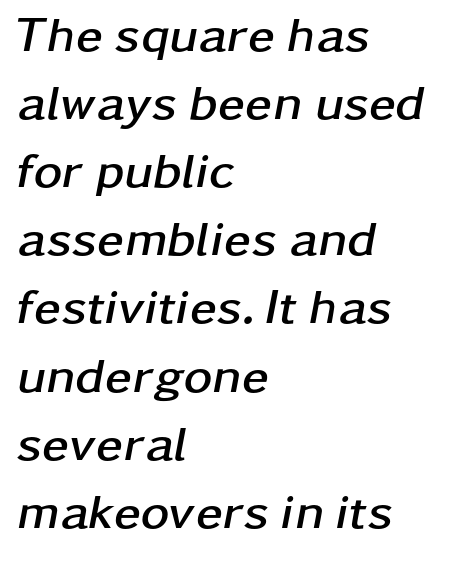
{"italic": "yes", "lean": "right", "slant_degrees": 11, "bold": "yes", "weight": "semibold", "width": "wide", "stroke_contrast": "low", "x_height": "medium", "monospaced": "no", "underline": "no", "align": "left", "line_spacing": "normal", "line_spacing_ratio": 1.39, "letter_spacing": "normal", "letter_spacing_em": 0.0, "glyph_px": 49}
